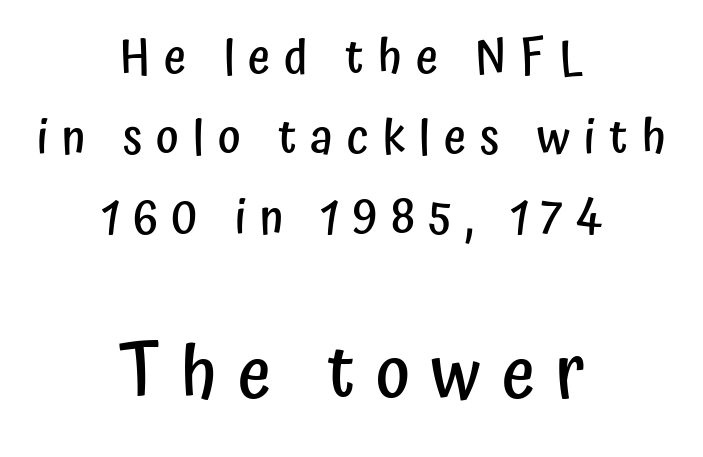
{"serif": "no", "italic": "no", "bold": "semi", "weight": "semibold", "width": "condensed", "stroke_contrast": "low", "x_height": "medium", "monospaced": "no", "underline": "no", "align": "center", "line_spacing": "normal", "line_spacing_ratio": 1.67, "letter_spacing": "wide", "letter_spacing_em": 0.29, "larger_block": "second", "size_ratio": 1.5, "glyph_px": 72}
